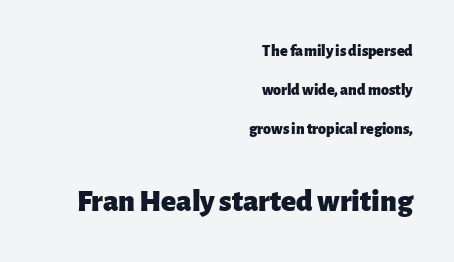
The image shows 31 px heavy sans-serif type, upright; set right-aligned, loose line spacing (2.44x), normal letter spacing, not underlined; the second (bottom) block is 1.94x larger; low stroke contrast and a medium x-height.
